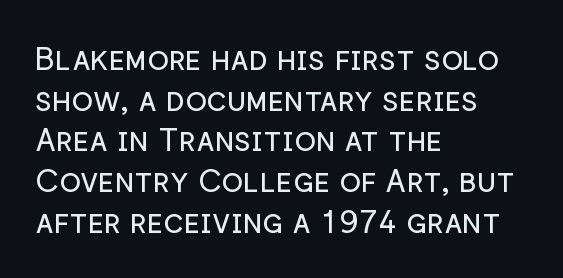
Q: Is the text bold? A: No.
Q: Is the text italic (slanted)? A: No, it is upright.
Q: Is the typeface a serif or a sans-serif typeface? A: Sans-serif.
Q: Is the text underlined? A: No.
Q: How is the paragraph aligned? A: Left-aligned.
Q: Is the spacing between letters normal or unusually wide? A: Normal.
Q: Is the spacing between lines tight, normal or loose? A: Normal.
Q: Width (condensed, normal, or wide)? A: Normal.
Q: Stroke contrast? A: Low.
Q: x-height? A: Medium.
Q: Monospaced? A: No.
